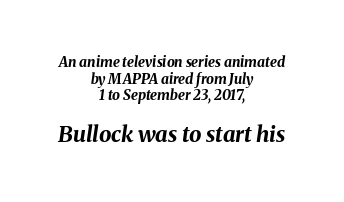
Q: Is the text bold? A: Yes.
Q: Is the text italic (slanted)? A: Yes, it leans right by about 8 degrees.
Q: Is the text underlined? A: No.
Q: How is the paragraph aligned? A: Centered.
Q: Is the spacing between letters normal or unusually wide? A: Normal.
Q: Which block of text is set in a larger size, the first (top) or the second (bottom)? A: The second (bottom) one.
